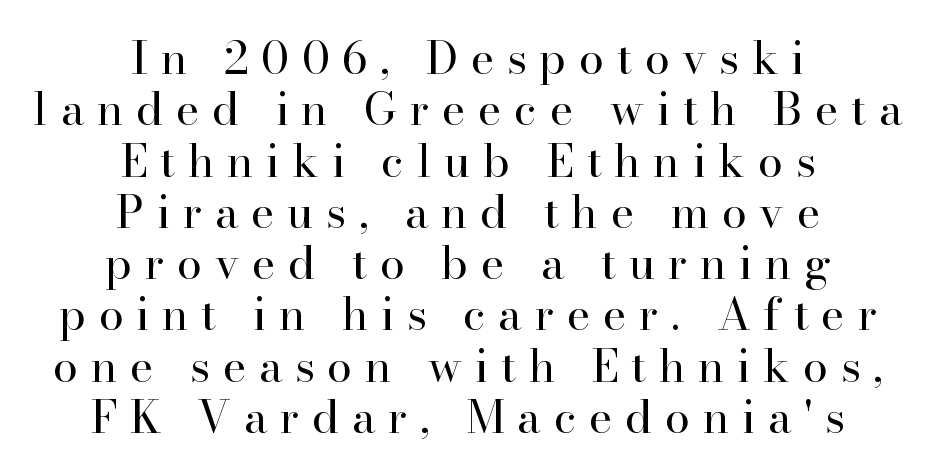
The image shows 45 px regular-weight serif type, upright; set centered, tight line spacing (1.14x), unusually wide letter spacing (+0.28 em), not underlined; high stroke contrast and a small x-height.
